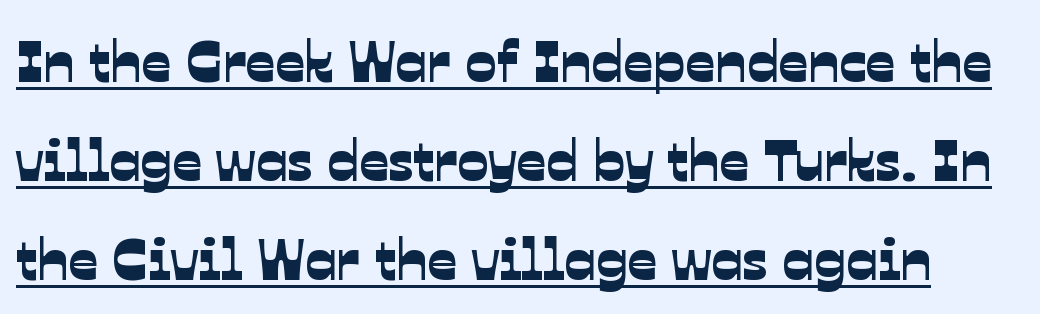
Is this a fixed-width face? No — the glyphs have proportional, varying widths. Words appear dense and cohesive because spacing is normal. The glyphs in this specimen are sans serif. Students, observe the line beneath the letters — that is underlining.
